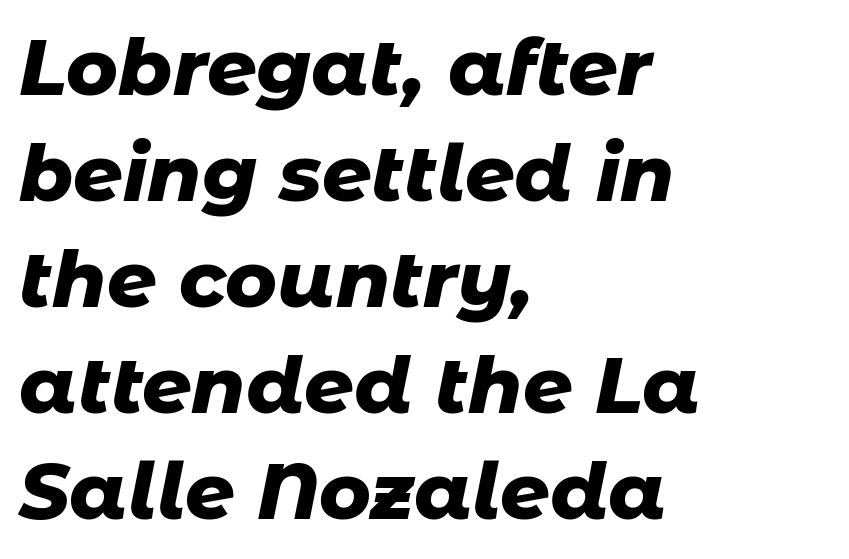
Q: Is the text bold? A: Yes.
Q: Is the text italic (slanted)? A: Yes, it leans right by about 11 degrees.
Q: Is the text underlined? A: No.
Q: How is the paragraph aligned? A: Left-aligned.
Q: Is the spacing between letters normal or unusually wide? A: Normal.
Q: Is the spacing between lines tight, normal or loose? A: Normal.
Q: Width (condensed, normal, or wide)? A: Normal.
Q: Stroke contrast? A: Low.
Q: x-height? A: Medium.
Q: Monospaced? A: No.
